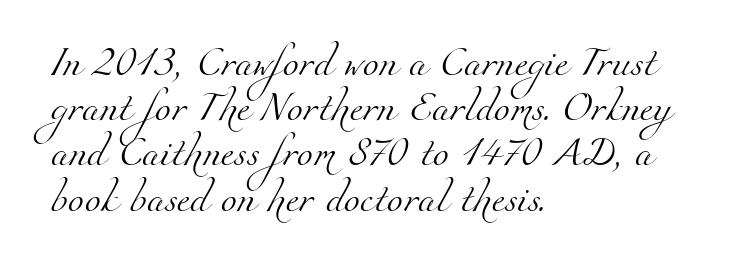
{"serif": "yes", "bold": "no", "weight": "light", "width": "normal", "stroke_contrast": "medium", "x_height": "small", "monospaced": "no", "underline": "no", "align": "left", "line_spacing": "normal", "line_spacing_ratio": 1.56, "letter_spacing": "normal", "letter_spacing_em": 0.0, "glyph_px": 29}
